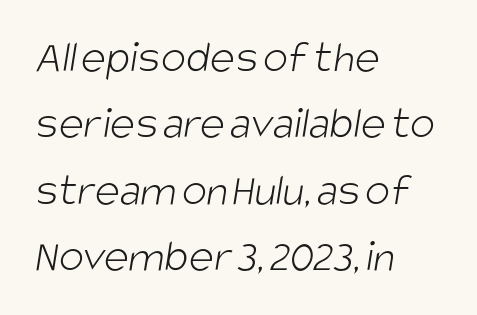
{"serif": "no", "bold": "no", "weight": "light", "width": "condensed", "stroke_contrast": "low", "x_height": "large", "monospaced": "no", "underline": "no", "align": "left", "line_spacing": "normal", "line_spacing_ratio": 1.41, "letter_spacing": "normal", "letter_spacing_em": 0.0, "glyph_px": 47}
